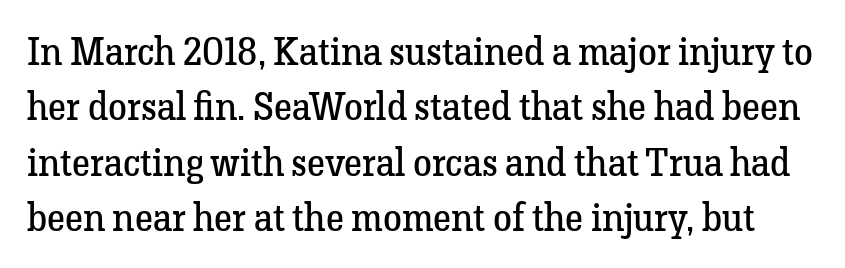
{"serif": "yes", "italic": "no", "bold": "no", "weight": "regular", "width": "normal", "stroke_contrast": "low", "x_height": "medium", "monospaced": "no", "underline": "no", "line_spacing": "normal", "line_spacing_ratio": 1.46, "letter_spacing": "normal", "letter_spacing_em": 0.0, "glyph_px": 38}
